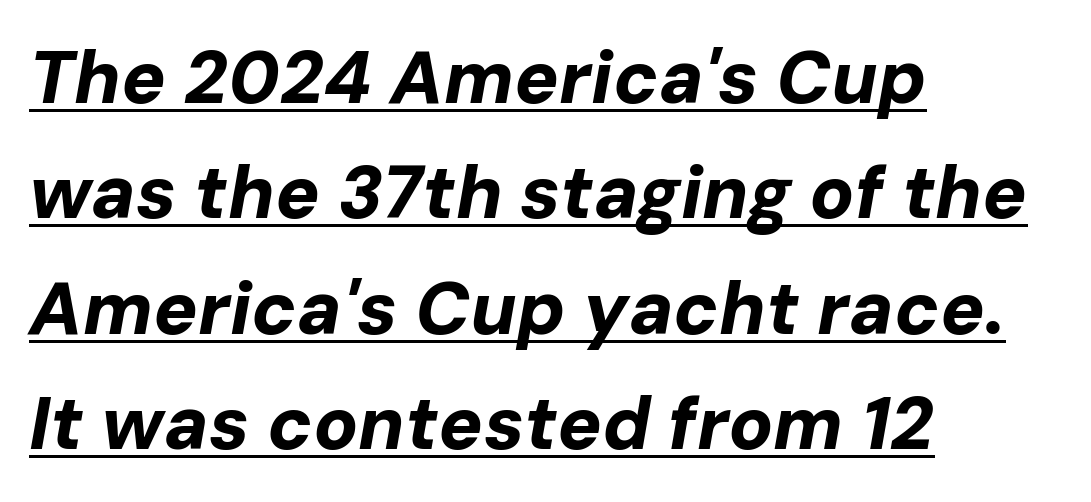
A normal amount of white space separates one row of letters from the next. A typographer would call this underscored text. Tracking here is standard; glyphs follow each other at the usual distance. The passage shown is emphatically bold.
